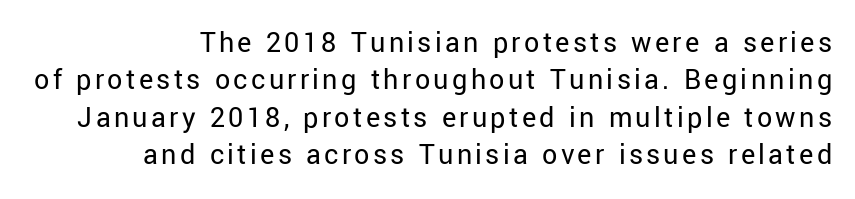
Q: Is the text bold? A: No.
Q: Is the text italic (slanted)? A: No, it is upright.
Q: Is the typeface a serif or a sans-serif typeface? A: Sans-serif.
Q: Is the text underlined? A: No.
Q: Is the spacing between lines tight, normal or loose? A: Normal.
Q: Width (condensed, normal, or wide)? A: Normal.
Q: Stroke contrast? A: Low.
Q: x-height? A: Medium.
Q: Monospaced? A: No.
